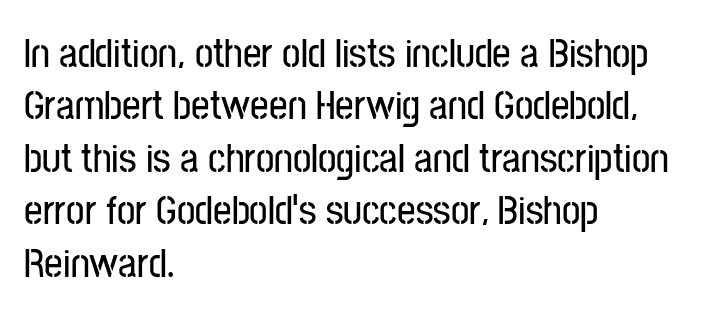
Baseline-to-baseline distance is the conventional proportion of letter height. Check under the words: just untouched page. This is the regular roman posture of the typeface. Line beginnings align vertically; line endings do not. No feet cap the strokes, marking this as sans-serif type. Compared with typical body copy, the letter spacing here is the same.
